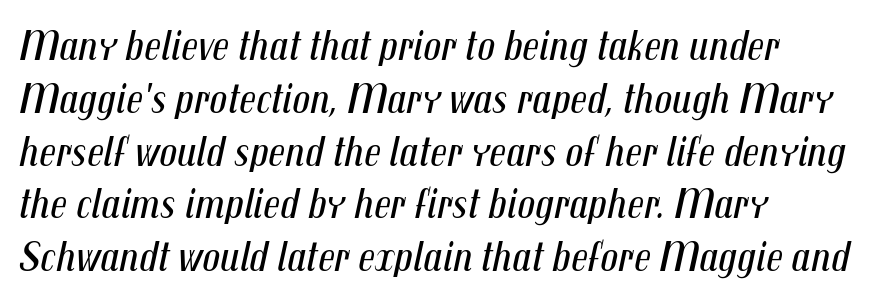
The horizontal fit of the characters is conventional and even. The font is comparable to plain body text, perhaps lighter. Underline: absent. Do the characters align in a grid? No, the font is proportional. All the whitespace from short lines collects on the right.
